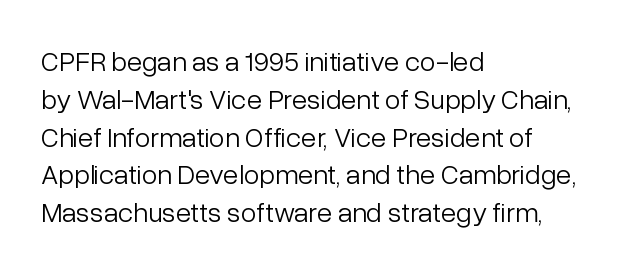
Q: Is the text bold? A: No.
Q: Is the text italic (slanted)? A: No, it is upright.
Q: Is the typeface a serif or a sans-serif typeface? A: Sans-serif.
Q: Is the text underlined? A: No.
Q: How is the paragraph aligned? A: Left-aligned.
Q: Is the spacing between letters normal or unusually wide? A: Normal.
Q: Is the spacing between lines tight, normal or loose? A: Normal.
Q: Width (condensed, normal, or wide)? A: Normal.
Q: Stroke contrast? A: Low.
Q: x-height? A: Medium.
Q: Monospaced? A: No.
